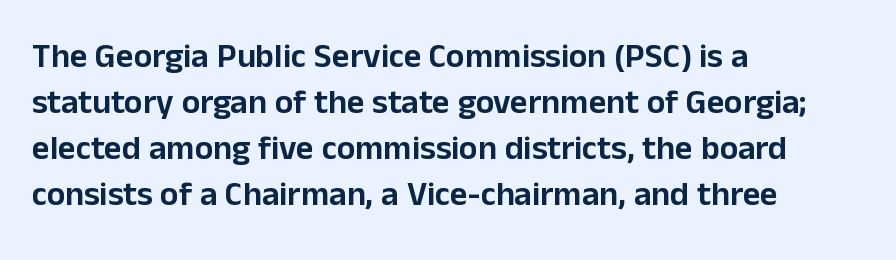
The space between consecutive lines is moderate. What kind of face is this? One without serifs — a sans. Every stem runs plumb, perpendicular to the baseline. Layout note: lines flush left. You could not count columns in this text — the font is proportionally spaced.
